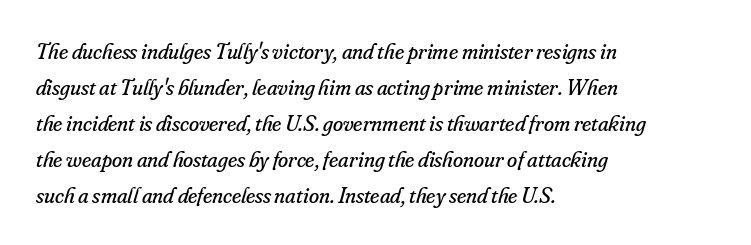
{"italic": "yes", "lean": "right", "slant_degrees": 16, "bold": "no", "underline": "no", "align": "left", "line_spacing": "normal", "line_spacing_ratio": 1.56, "letter_spacing": "normal", "letter_spacing_em": 0.0, "glyph_px": 23}
